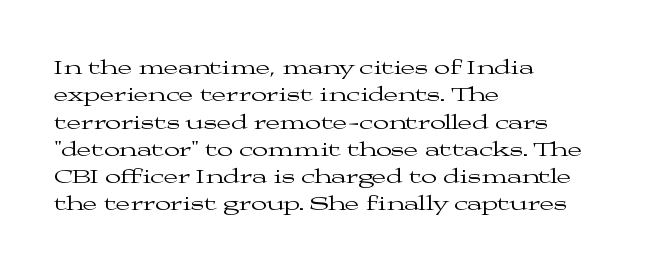
Reading down the block, your eye returns to a fixed left position each line. The weight tops out at a normal text grade. Interline gaps are of average width in this sample. The letters sit at their default tracking, neither squeezed nor spread.
